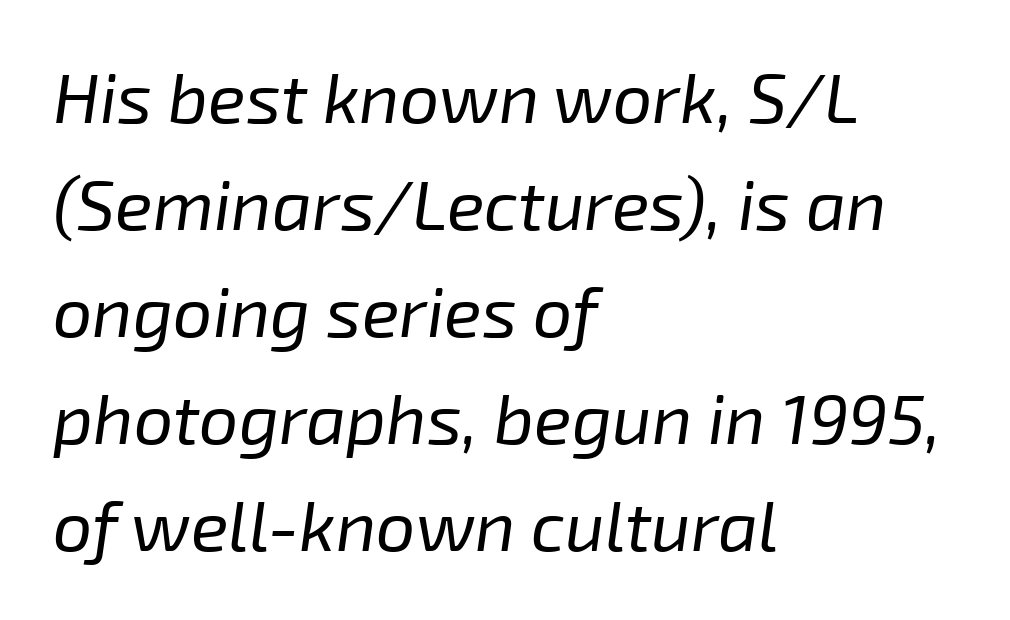
The image shows 70 px regular-weight type, italic (leaning right); set left-aligned, normal line spacing (1.53x), normal letter spacing, not underlined; low stroke contrast and a medium x-height.
